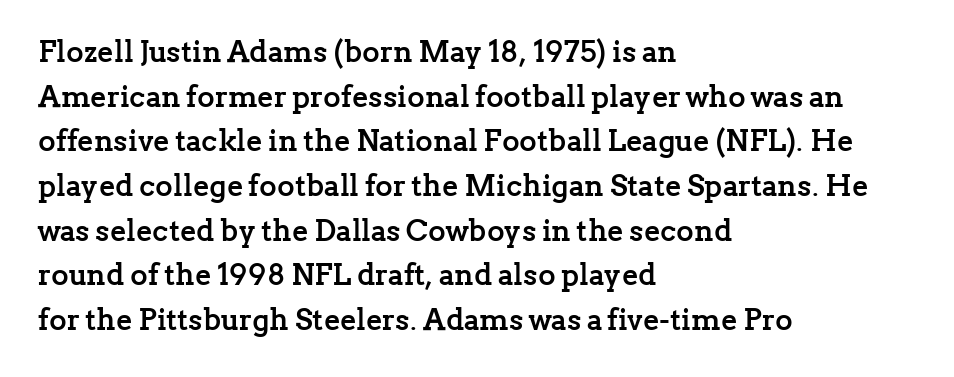
{"serif": "yes", "italic": "no", "bold": "yes", "weight": "semibold", "width": "normal", "stroke_contrast": "low", "x_height": "medium", "monospaced": "no", "underline": "no", "align": "left", "line_spacing": "normal", "line_spacing_ratio": 1.49, "letter_spacing": "normal", "letter_spacing_em": 0.0, "glyph_px": 30}
